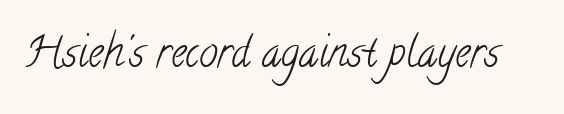
{"serif": "yes", "bold": "no", "weight": "light", "width": "condensed", "stroke_contrast": "low", "x_height": "small", "monospaced": "no", "underline": "no", "letter_spacing": "normal", "letter_spacing_em": 0.0, "glyph_px": 42}
